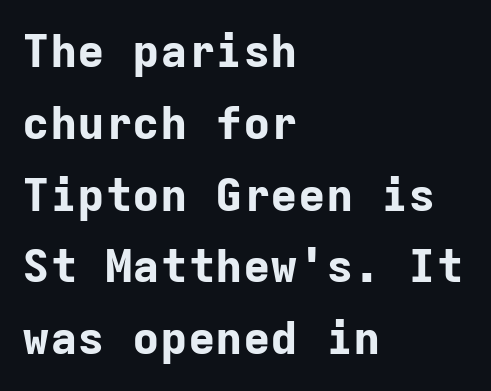
The passage shown is typeset with a sans-serif family. Students, note that the glyphs here touch the page at normal intervals. This sample uses an upright cut, with every glyph sitting square on the baseline. The rows are spaced the way most documents space them. Pretty heavy lettering here — definitely bold.
